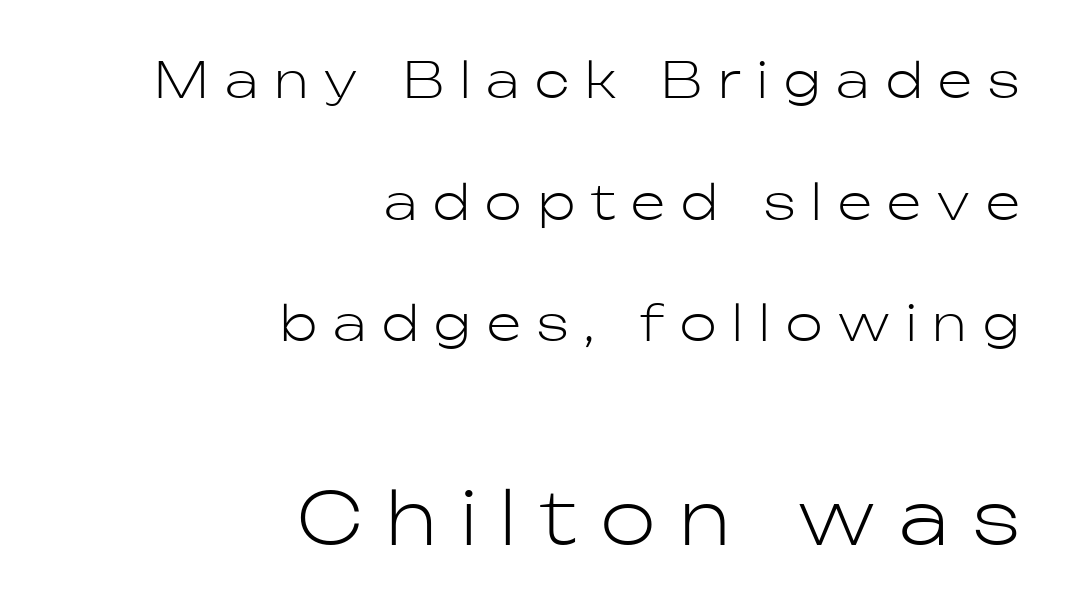
The image shows 73 px light sans-serif type, upright; set right-aligned, loose line spacing (2.48x), unusually wide letter spacing (+0.33 em), not underlined; the second (bottom) block is 1.49x larger; low stroke contrast and a medium x-height.
